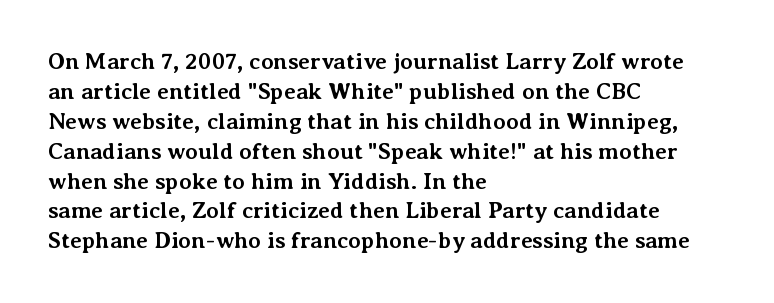
Designer's note — italics off, roman on. Clear beneath every line of the passage. Set as a true bold cut, around the 700 mark. How would I describe the line gaps? Plain and ordinary.
